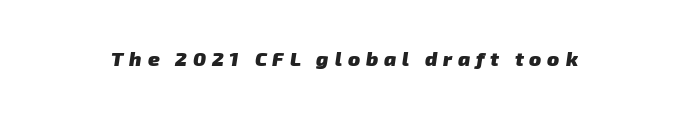
The space directly below the letters is spotless. Students, note that the glyphs here are deliberately spaced far apart. This is heavy type, rendered in bold.
